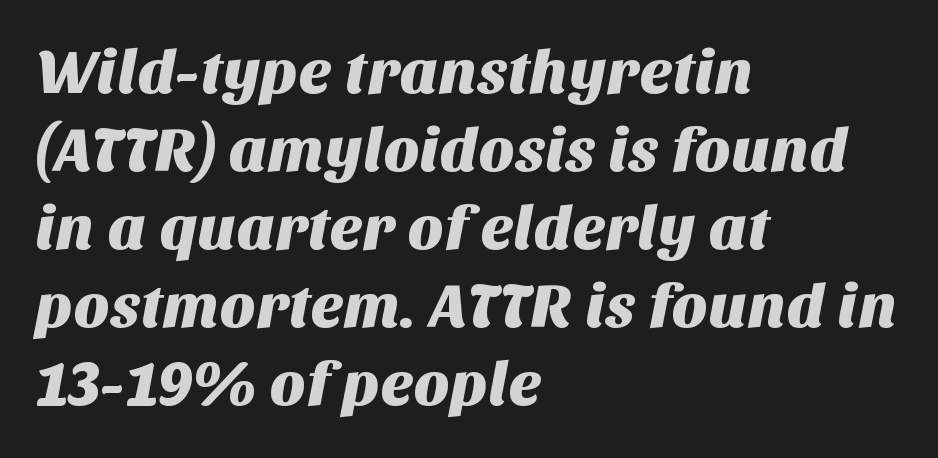
The image shows 62 px sans-serif type; set left-aligned, normal line spacing (1.26x), normal letter spacing, not underlined; medium stroke contrast and a large x-height.
